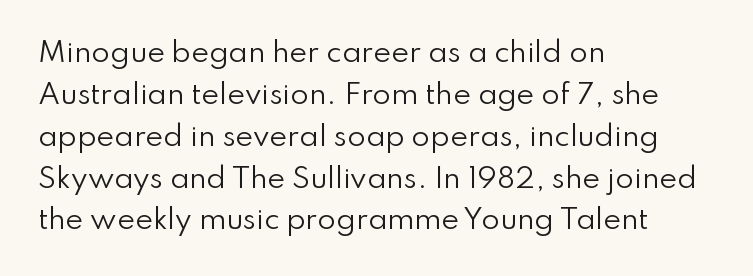
{"italic": "no", "bold": "no", "underline": "no", "align": "left", "line_spacing": "normal", "line_spacing_ratio": 1.55, "letter_spacing": "normal", "letter_spacing_em": 0.0, "glyph_px": 27}
